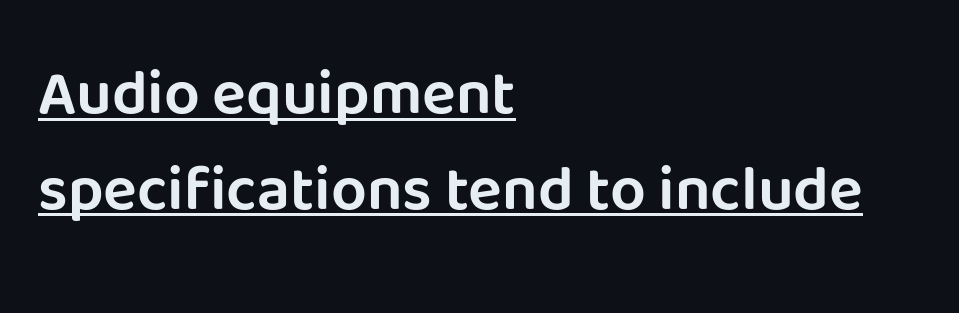
These lines sit exactly where default settings would place them. Tall strokes in this sample are plumb rather than angled. You can tell from the bare stems that sans-serif type was used. Nothing unusual about the tracking: characters are spaced as the font intends. This sample is left-justified, so line endings fall wherever the words run out. Every word sits above its own underline.
